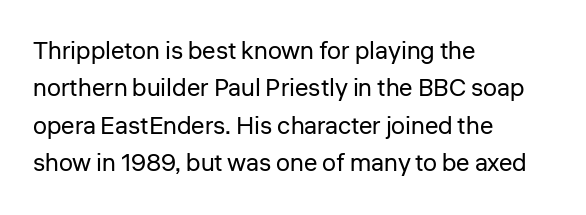
The image shows 25 px text type, upright; set left-aligned, normal line spacing (1.5x), normal letter spacing, not underlined.
